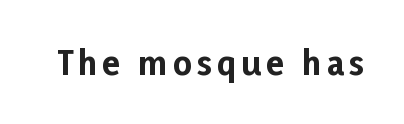
No word sits above an underline. What kind of face is this? One without serifs — a sans. Proportional: the letters do not fall into vertical columns. Tall strokes in this sample are plumb rather than angled. The characters look thick and weighty, a clear bold.
